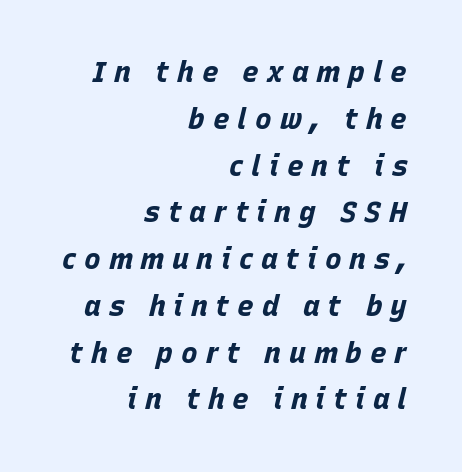
{"italic": "yes", "lean": "right", "slant_degrees": 15, "bold": "yes", "weight": "bold", "width": "normal", "stroke_contrast": "low", "x_height": "large", "monospaced": "no", "underline": "no", "align": "right", "line_spacing": "normal", "line_spacing_ratio": 1.67, "letter_spacing": "wide", "letter_spacing_em": 0.28, "glyph_px": 28}
